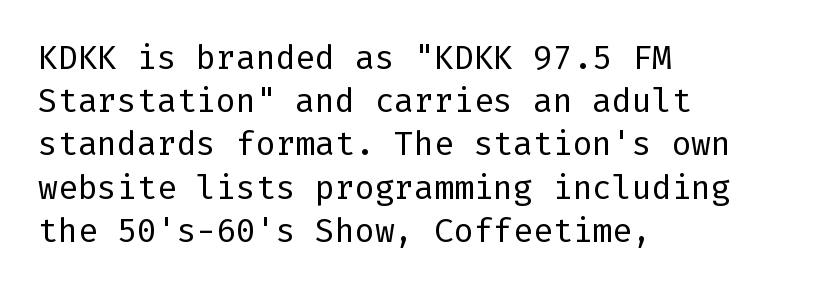
Unlike a traditional serif, this face leaves its strokes unadorned. Ascenders rise straight up at ninety degrees. Does extra space separate the letters? No, they use regular spacing. The lines sit at an ordinary, default distance from one another. A student would call this left alignment; a typographer would say flush left, rag right.
